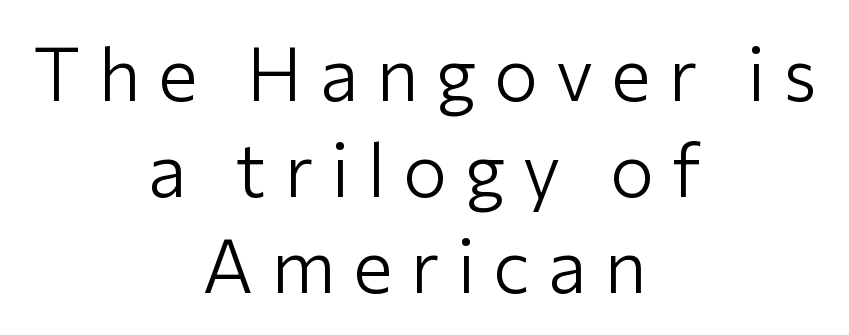
The passage shown is typed in a proportional face where columns would drift. The space beneath each line is pristine and unruled. The passage shown has open, widely tracked lettering throughout. Weight: in the light-to-regular range.
